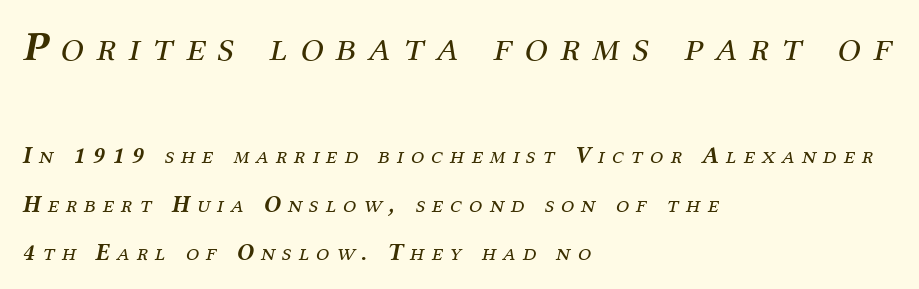
{"serif": "yes", "italic": "yes", "lean": "right", "slant_degrees": 12, "bold": "no", "weight": "regular", "width": "normal", "stroke_contrast": "medium", "x_height": "medium", "monospaced": "no", "underline": "no", "align": "left", "line_spacing": "loose", "line_spacing_ratio": 2.03, "letter_spacing": "wide", "letter_spacing_em": 0.3, "larger_block": "first", "size_ratio": 1.75, "glyph_px": 42}
